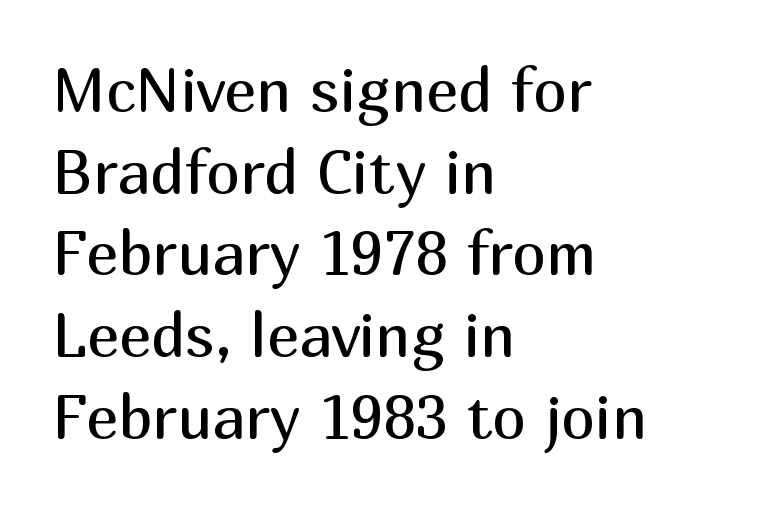
The image shows 61 px regular-weight sans-serif type, upright; set left-aligned, normal line spacing (1.34x), normal letter spacing, not underlined; medium stroke contrast and a medium x-height.
